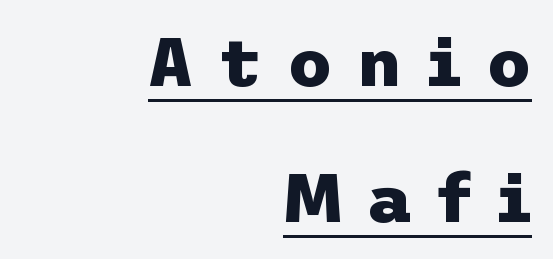
A full-strength bold gives these letters their thick strokes. A continuous stroke trails under the words, as in a hyperlink. Visually the block forms a straight wall on the right and a jagged coastline on the left. The lettering holds an erect, upright posture throughout. Leading is clearly above the norm, producing a sparse column.
